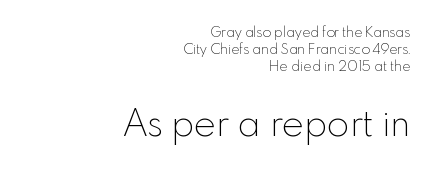
{"serif": "no", "italic": "no", "bold": "no", "weight": "thin", "width": "normal", "x_height": "small", "monospaced": "no", "underline": "no", "align": "right", "line_spacing_ratio": 1.23, "letter_spacing": "normal", "letter_spacing_em": 0.0, "larger_block": "second", "size_ratio": 2.64, "glyph_px": 37}
